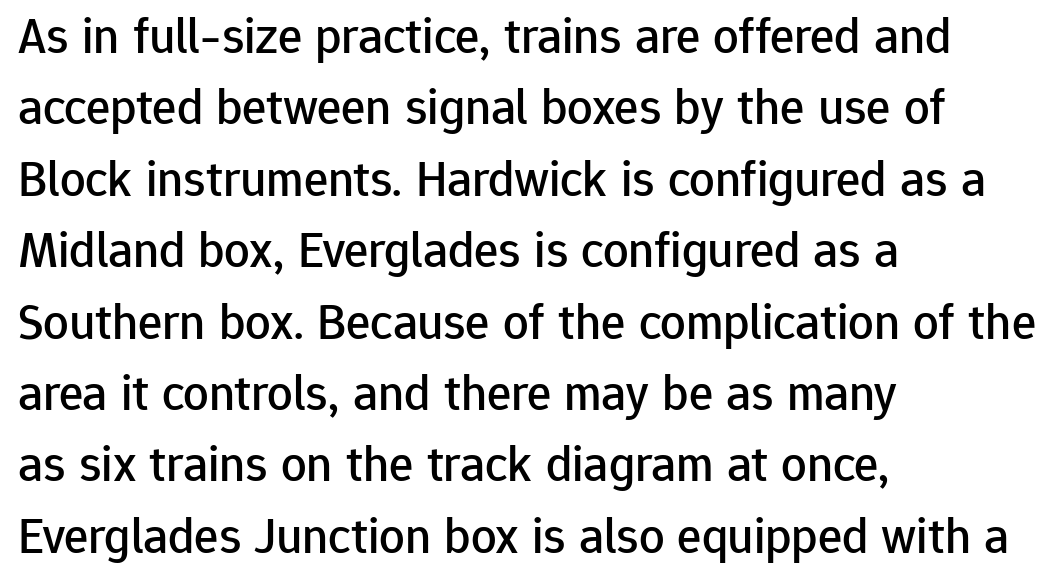
The image shows 51 px sans-serif type, upright; set left-aligned, normal line spacing (1.4x), normal letter spacing, not underlined; low stroke contrast and a medium x-height.
